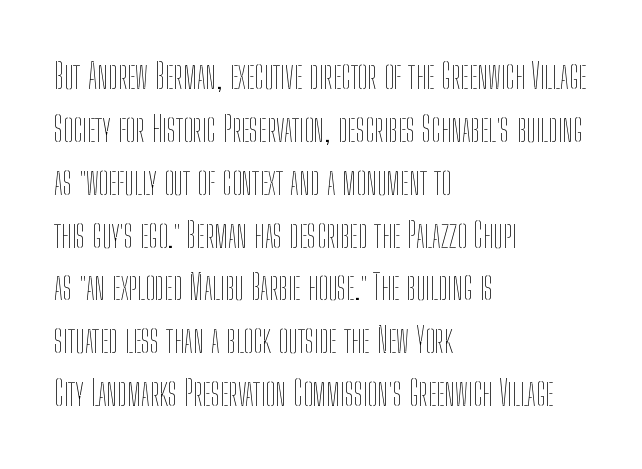
The image shows 35 px thin, condensed type, upright; set left-aligned, normal line spacing (1.51x), normal letter spacing, not underlined; low stroke contrast and a medium x-height.
